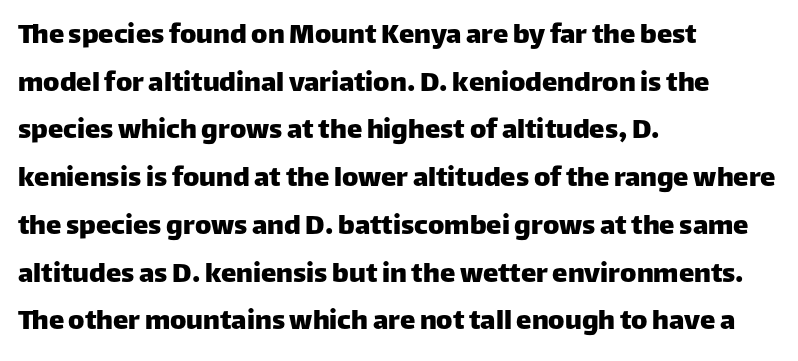
The type family on display is of the sans-serif kind. Inter-character spacing is left at the font's built-in metrics. The string is rendered with underlining switched off. The font's upright variant was chosen for this text.
